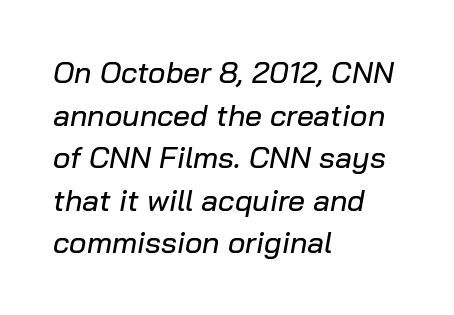
Q: Is the text italic (slanted)? A: Yes, it leans right by about 10 degrees.
Q: Is the text underlined? A: No.
Q: How is the paragraph aligned? A: Left-aligned.
Q: Is the spacing between letters normal or unusually wide? A: Normal.
Q: Is the spacing between lines tight, normal or loose? A: Normal.
Q: Width (condensed, normal, or wide)? A: Normal.
Q: Stroke contrast? A: Low.
Q: x-height? A: Medium.
Q: Monospaced? A: No.
